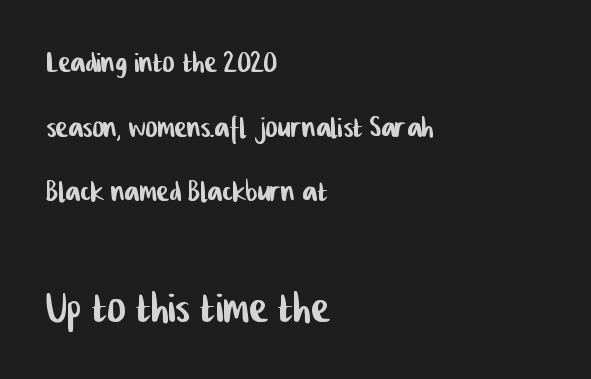
Layout note: lines flush left. Size contrast runs from small at the top to large at the bottom. The glyphs in this specimen are sans serif. Has an underline been added? It has not. The passage shown is typed in a proportional face where columns would drift. Honestly, the letter spacing is just normal — you wouldn't notice it.
